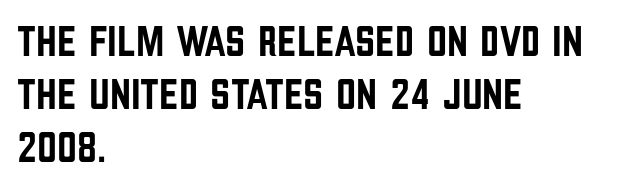
The image shows 44 px condensed sans-serif type, upright; set left-aligned, line spacing 1.2x, normal letter spacing, not underlined; low stroke contrast and a large x-height.
